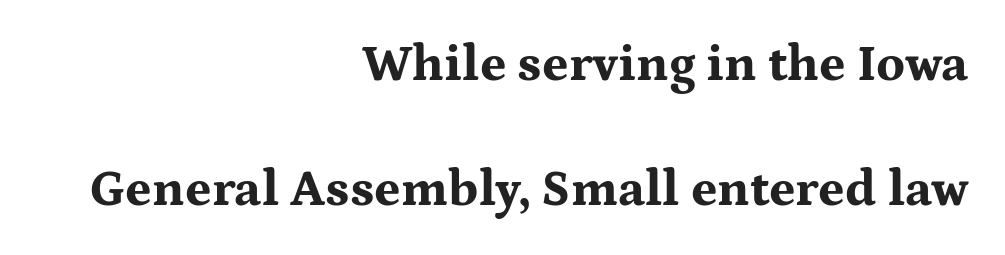
Q: Is the text bold? A: Yes.
Q: Is the text italic (slanted)? A: No, it is upright.
Q: Is the typeface a serif or a sans-serif typeface? A: Serif.
Q: Is the text underlined? A: No.
Q: How is the paragraph aligned? A: Right-aligned.
Q: Is the spacing between letters normal or unusually wide? A: Normal.
Q: Is the spacing between lines tight, normal or loose? A: Loose.
Q: Width (condensed, normal, or wide)? A: Wide.
Q: Stroke contrast? A: Medium.
Q: x-height? A: Medium.
Q: Monospaced? A: No.
